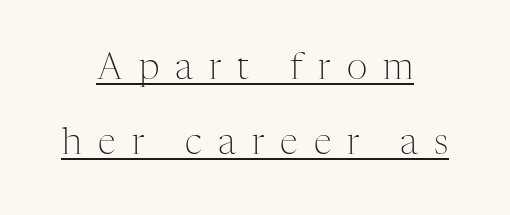
Descenders here cross a horizontal rule under the line. Look at the tracking — it's clearly loosened, letters drifting apart. The paragraph has two soft edges and a firm central axis. When letters stand straight like this, we call the style roman or upright.
